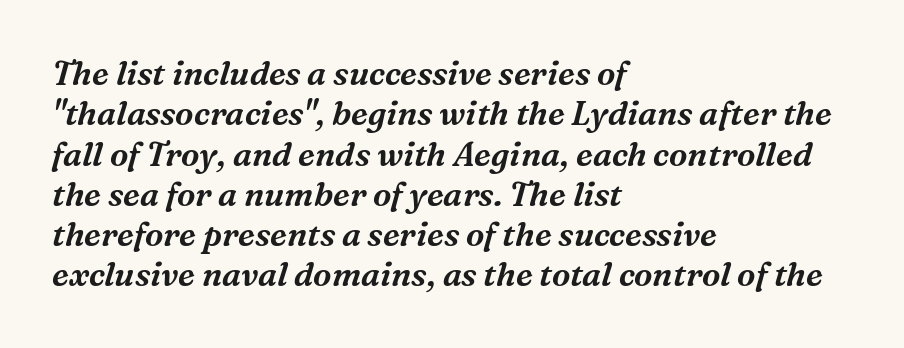
{"serif": "yes", "italic": "yes", "lean": "right", "slant_degrees": 16, "width": "normal", "stroke_contrast": "medium", "x_height": "medium", "monospaced": "no", "underline": "no", "align": "left", "line_spacing_ratio": 1.22, "letter_spacing": "normal", "letter_spacing_em": 0.0, "glyph_px": 33}
